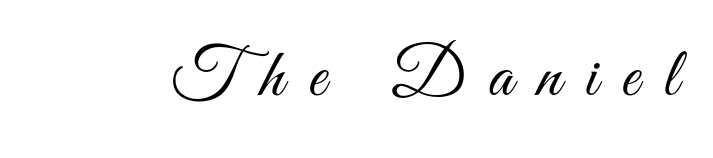
Q: Is the text bold? A: No.
Q: Is the text italic (slanted)? A: Yes.
Q: Is the typeface a serif or a sans-serif typeface? A: Sans-serif.
Q: Is the text underlined? A: No.
Q: Is the spacing between letters normal or unusually wide? A: Unusually wide.
Q: Width (condensed, normal, or wide)? A: Condensed.
Q: Stroke contrast? A: Medium.
Q: x-height? A: Small.
Q: Monospaced? A: No.
